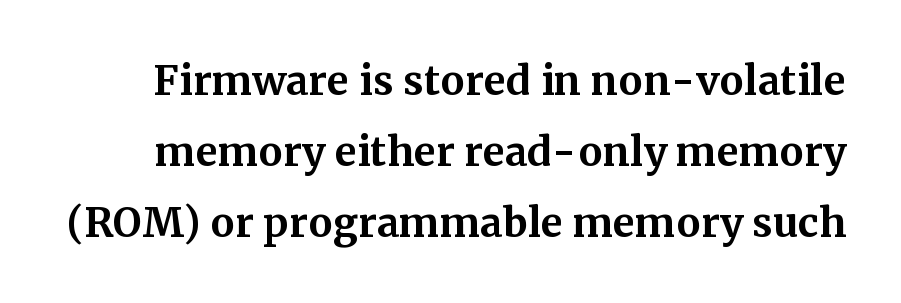
{"serif": "yes", "italic": "no", "bold": "yes", "weight": "bold", "width": "normal", "stroke_contrast": "medium", "x_height": "medium", "monospaced": "no", "underline": "no", "line_spacing_ratio": 1.77, "letter_spacing": "normal", "letter_spacing_em": 0.0, "glyph_px": 40}
